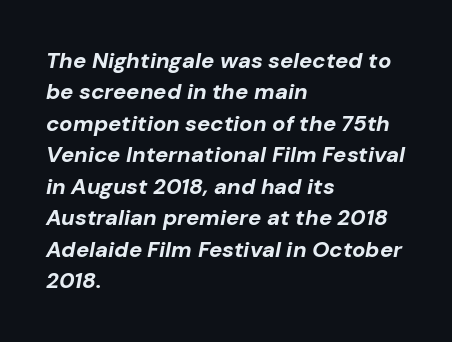
Q: Is the text bold? A: Yes.
Q: Is the text italic (slanted)? A: Yes, it leans right by about 10 degrees.
Q: Is the text underlined? A: No.
Q: How is the paragraph aligned? A: Left-aligned.
Q: Is the spacing between letters normal or unusually wide? A: Normal.
Q: Is the spacing between lines tight, normal or loose? A: Normal.
